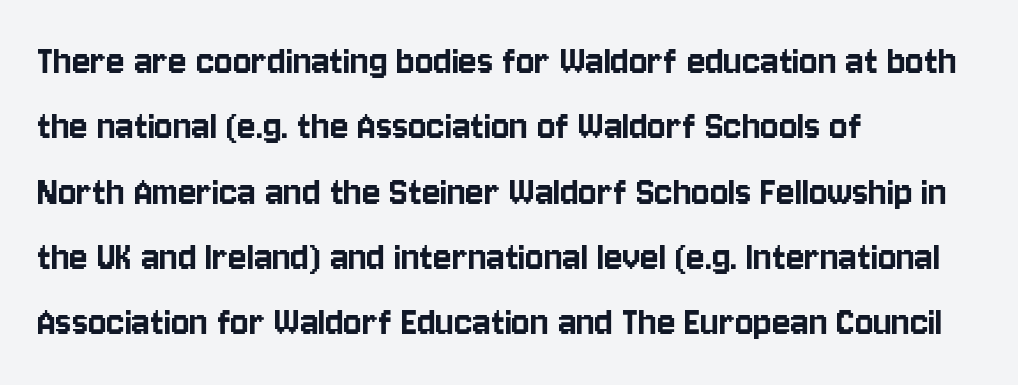
This sample has the flowing, uneven cadence of proportional lettering. Characters follow at the spacing the type designer built in. Where is the straight margin? On the left. Any mark beneath the type? The region is blank. The typeface chosen for these lines omits serifs.
